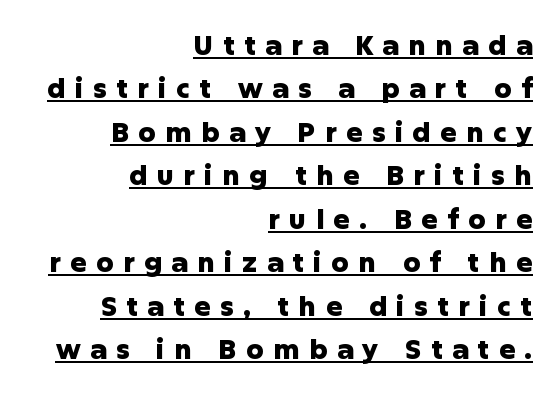
{"italic": "no", "bold": "yes", "underline": "yes", "align": "right", "line_spacing": "normal", "line_spacing_ratio": 1.61, "letter_spacing": "wide", "letter_spacing_em": 0.35, "glyph_px": 27}
